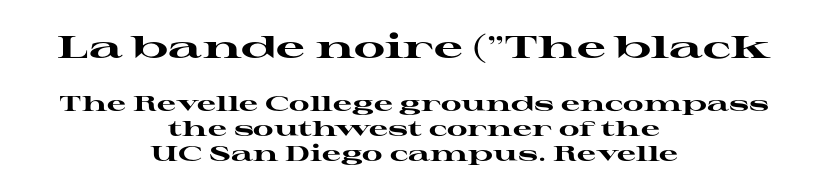
Q: Is the text bold? A: Yes.
Q: Is the text italic (slanted)? A: No, it is upright.
Q: Is the typeface a serif or a sans-serif typeface? A: Serif.
Q: Is the text underlined? A: No.
Q: How is the paragraph aligned? A: Centered.
Q: Is the spacing between letters normal or unusually wide? A: Normal.
Q: Which block of text is set in a larger size, the first (top) or the second (bottom)? A: The first (top) one.
Q: Width (condensed, normal, or wide)? A: Wide.
Q: Stroke contrast? A: High.
Q: x-height? A: Medium.
Q: Monospaced? A: No.
